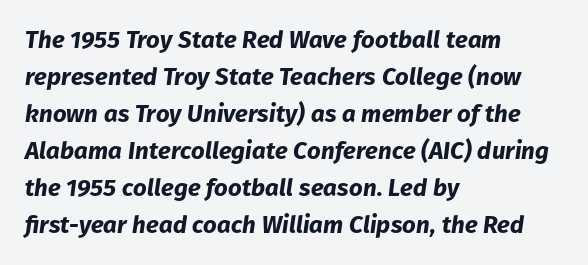
The image shows 24 px bold type, italic (leaning right); set left-aligned, normal line spacing (1.54x), normal letter spacing, not underlined.
